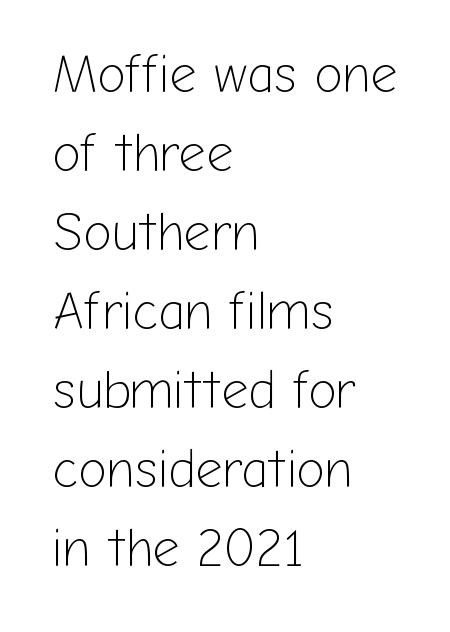
{"serif": "no", "italic": "no", "bold": "no", "weight": "light", "width": "normal", "stroke_contrast": "low", "x_height": "medium", "monospaced": "no", "underline": "no", "align": "left", "line_spacing": "normal", "line_spacing_ratio": 1.49, "letter_spacing": "normal", "letter_spacing_em": 0.0, "glyph_px": 53}
